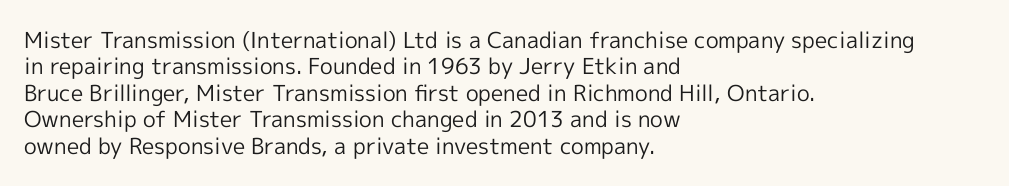
{"italic": "no", "bold": "no", "underline": "no", "align": "left", "line_spacing_ratio": 1.2, "letter_spacing": "normal", "letter_spacing_em": 0.0, "glyph_px": 22}
